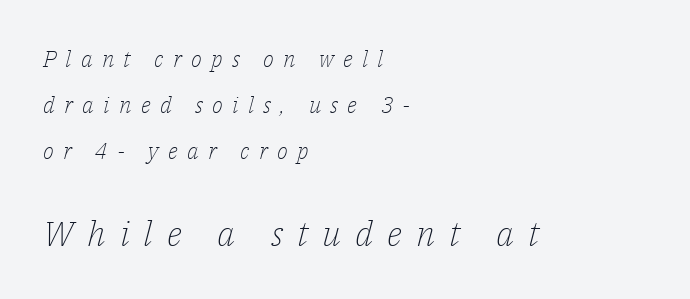
{"serif": "yes", "italic": "yes", "lean": "right", "slant_degrees": 14, "bold": "no", "weight": "light", "width": "normal", "stroke_contrast": "low", "x_height": "medium", "monospaced": "no", "underline": "no", "align": "left", "line_spacing": "loose", "line_spacing_ratio": 2.01, "letter_spacing": "wide", "letter_spacing_em": 0.4, "larger_block": "second", "size_ratio": 1.52, "glyph_px": 35}
